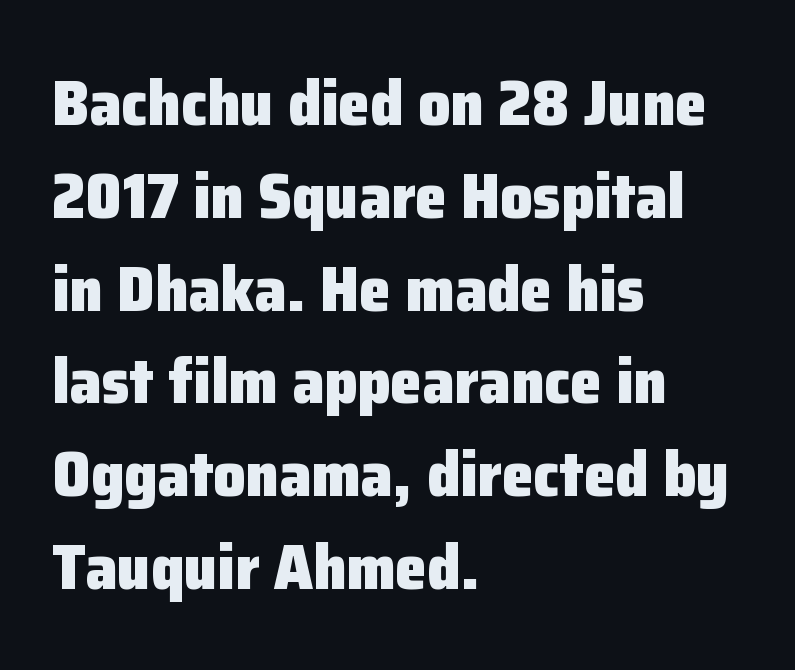
The image shows 64 px heavy sans-serif type, upright; set left-aligned, normal line spacing (1.45x), normal letter spacing, not underlined; low stroke contrast and a medium x-height.
